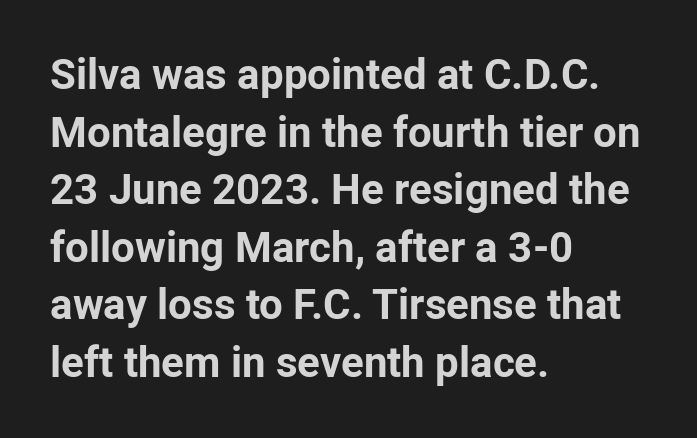
A typesetter would call this leading conventional body-copy spacing. The letters sit at their default tracking, neither squeezed nor spread. The designer went with a sans here, leaving each stem footless. The passage shown is emphatically bold. Every stem runs plumb, perpendicular to the baseline. Decoration check: the copy has no underline.
